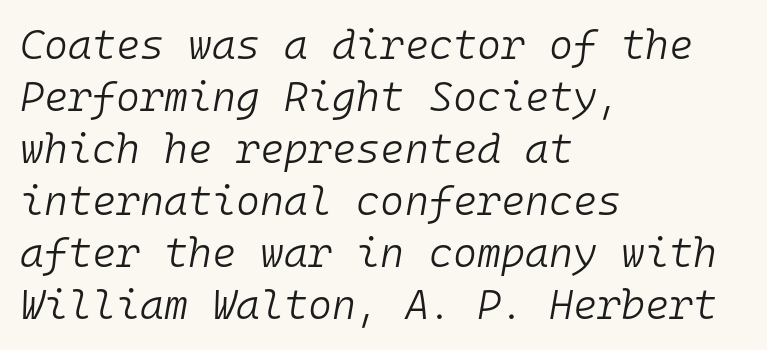
This sample keeps an unexceptional amount of space between lines. Line beginnings align vertically; line endings do not. Check under the words: just untouched page. Is the type heavy? It reads as light-to-regular instead. Is the type slanted? Yes — the strokes lean at a clear angle.
